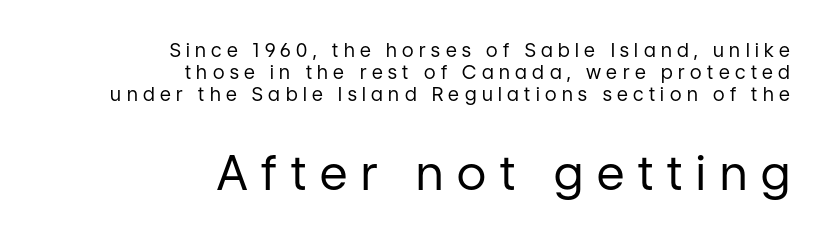
The image shows 48 px regular-weight sans-serif type, upright; set right-aligned, line spacing 1.17x, unusually wide letter spacing (+0.29 em), not underlined; the second (bottom) block is 2.53x larger; low stroke contrast and a medium x-height.
